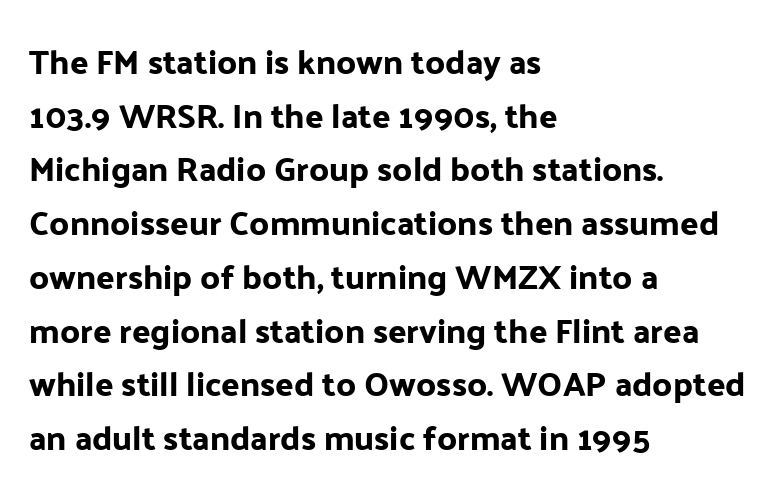
{"serif": "no", "italic": "no", "width": "normal", "stroke_contrast": "low", "x_height": "medium", "monospaced": "no", "underline": "no", "align": "left", "line_spacing": "normal", "line_spacing_ratio": 1.58, "letter_spacing": "normal", "letter_spacing_em": 0.0, "glyph_px": 34}
